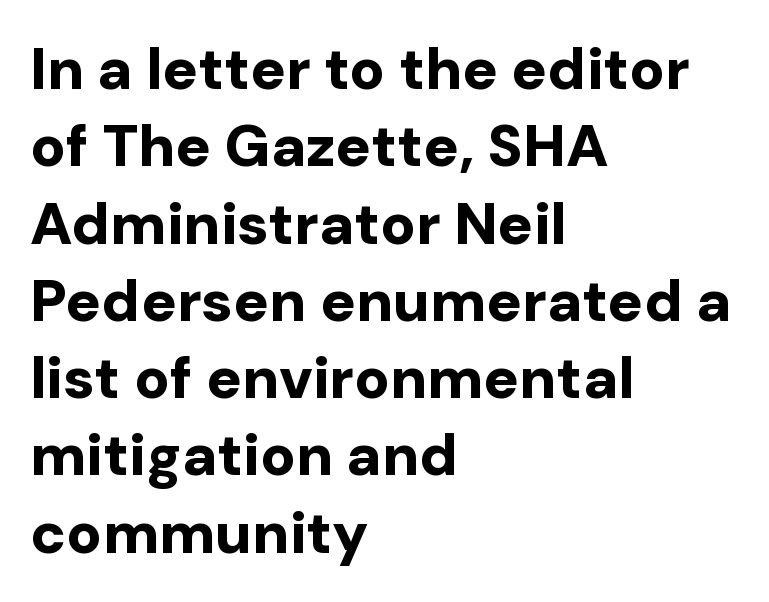
The image shows 59 px bold sans-serif type, upright; set left-aligned, normal line spacing (1.31x), normal letter spacing, not underlined; low stroke contrast and a medium x-height.
